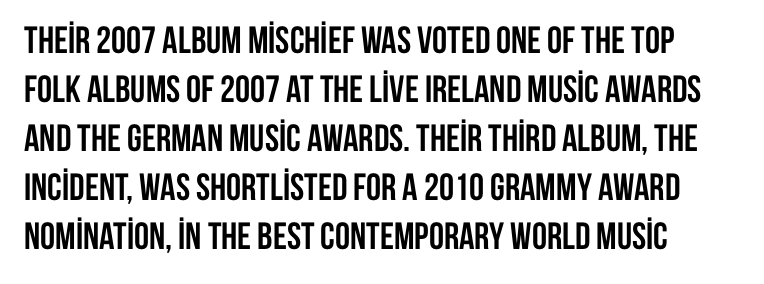
Q: Is the text bold? A: Yes.
Q: Is the text italic (slanted)? A: No, it is upright.
Q: Is the typeface a serif or a sans-serif typeface? A: Sans-serif.
Q: Is the text underlined? A: No.
Q: How is the paragraph aligned? A: Left-aligned.
Q: Is the spacing between letters normal or unusually wide? A: Normal.
Q: Is the spacing between lines tight, normal or loose? A: Normal.
Q: Width (condensed, normal, or wide)? A: Condensed.
Q: Stroke contrast? A: Low.
Q: x-height? A: Large.
Q: Monospaced? A: No.
